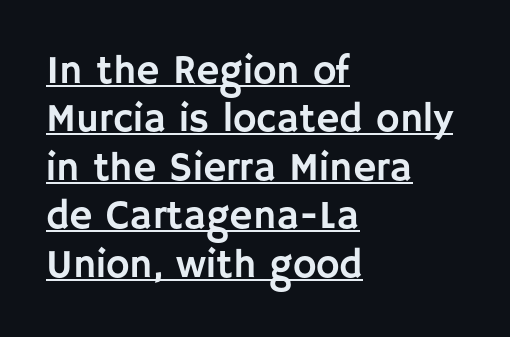
The image shows 40 px sans-serif type, upright; set left-aligned, line spacing 1.21x, normal letter spacing, underlined; low stroke contrast and a large x-height.
